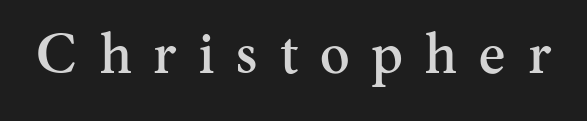
Each letter keeps its own natural width here, so spacing adapts to shape. Designer's note — italics off, roman on. Note: serifs present on the glyphs. The baseline area is clear.
